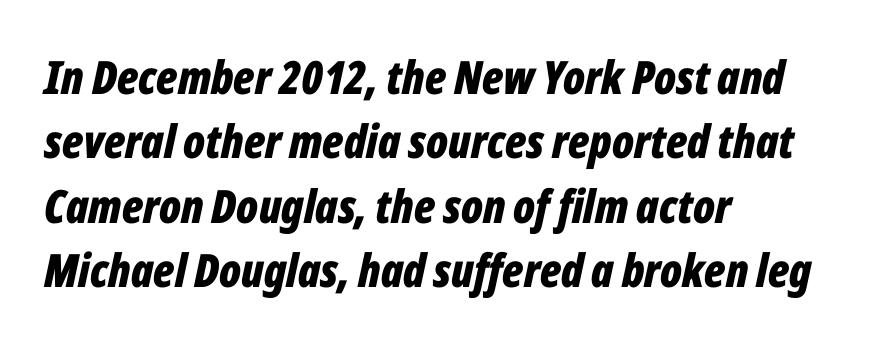
Q: Is the text bold? A: Yes.
Q: Is the text italic (slanted)? A: Yes, it leans right by about 12 degrees.
Q: Is the text underlined? A: No.
Q: How is the paragraph aligned? A: Left-aligned.
Q: Is the spacing between letters normal or unusually wide? A: Normal.
Q: Is the spacing between lines tight, normal or loose? A: Normal.
Q: Width (condensed, normal, or wide)? A: Condensed.
Q: Stroke contrast? A: Low.
Q: x-height? A: Medium.
Q: Monospaced? A: No.
